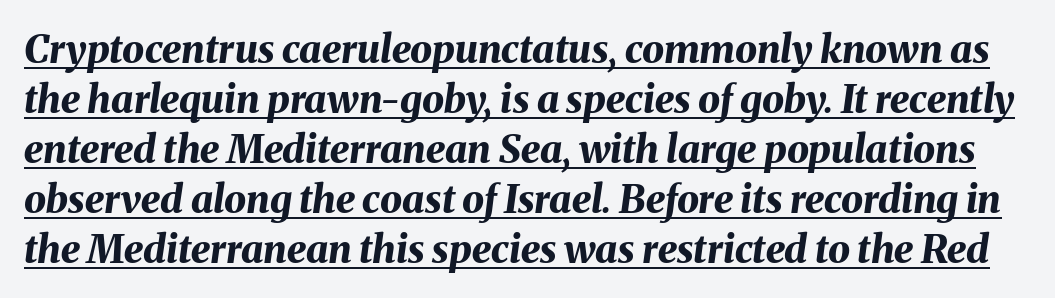
Leading matches the norm, producing a regular column. Like a heading marked for emphasis, these lines bear an underscore. There's an unmistakable incline to the writing here. How are the letters spaced? Ordinarily, with no added tracking.
